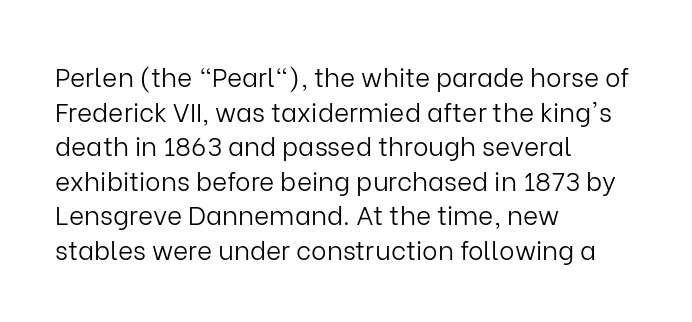
Q: Is the text bold? A: No.
Q: Is the text italic (slanted)? A: No, it is upright.
Q: Is the text underlined? A: No.
Q: How is the paragraph aligned? A: Left-aligned.
Q: Is the spacing between letters normal or unusually wide? A: Normal.
Q: Is the spacing between lines tight, normal or loose? A: Normal.
